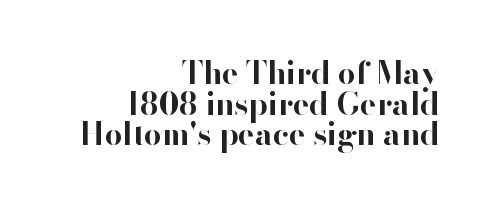
Regarding leading, the lines here are crowded together. In CSS terms this would be text-align: right. Glyph-to-glyph distance matches everyday printed text. Lines of text with bare space underneath.
